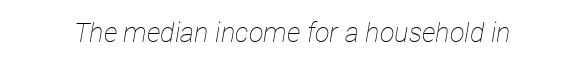
{"italic": "yes", "lean": "right", "slant_degrees": 12, "bold": "no", "underline": "no", "letter_spacing": "normal", "letter_spacing_em": 0.0, "glyph_px": 27}
